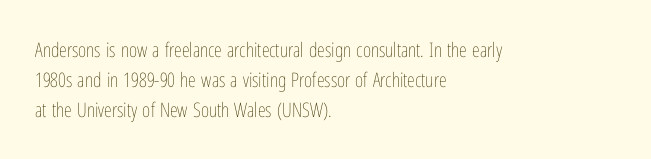
The image shows 20 px text type, upright; set left-aligned, normal line spacing (1.51x), normal letter spacing, not underlined.
